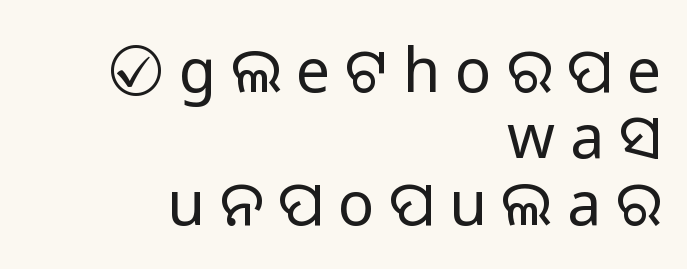
Q: Is the text bold? A: No.
Q: Is the text italic (slanted)? A: No, it is upright.
Q: Is the typeface a serif or a sans-serif typeface? A: Sans-serif.
Q: Is the text underlined? A: No.
Q: How is the paragraph aligned? A: Right-aligned.
Q: Is the spacing between letters normal or unusually wide? A: Unusually wide.
Q: Is the spacing between lines tight, normal or loose? A: Tight.
Q: Width (condensed, normal, or wide)? A: Normal.
Q: Stroke contrast? A: Low.
Q: x-height? A: Medium.
Q: Monospaced? A: No.
